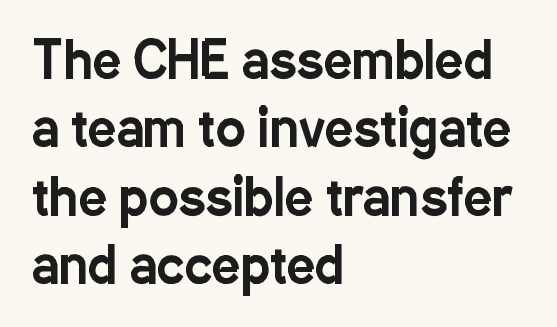
Q: Is the text italic (slanted)? A: No, it is upright.
Q: Is the typeface a serif or a sans-serif typeface? A: Sans-serif.
Q: Is the text underlined? A: No.
Q: How is the paragraph aligned? A: Left-aligned.
Q: Is the spacing between letters normal or unusually wide? A: Normal.
Q: Is the spacing between lines tight, normal or loose? A: Normal.
Q: Width (condensed, normal, or wide)? A: Condensed.
Q: Stroke contrast? A: Low.
Q: x-height? A: Medium.
Q: Monospaced? A: No.
